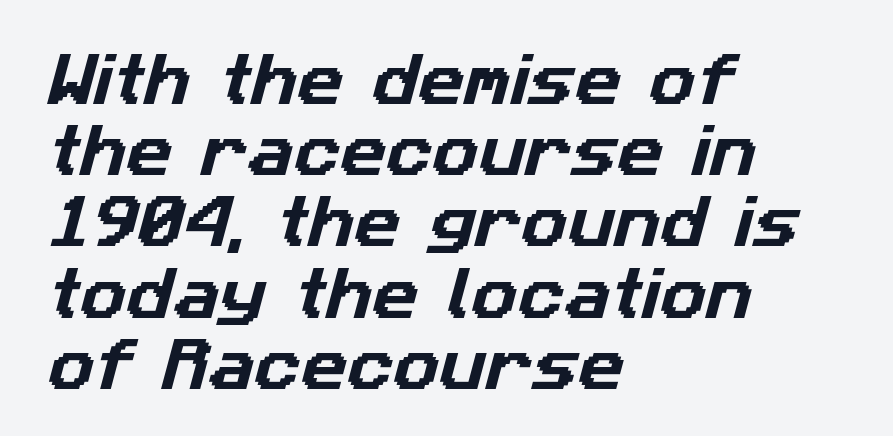
The image shows 57 px sans-serif type; set left-aligned, normal line spacing (1.25x), normal letter spacing, not underlined; low stroke contrast and a medium x-height.
